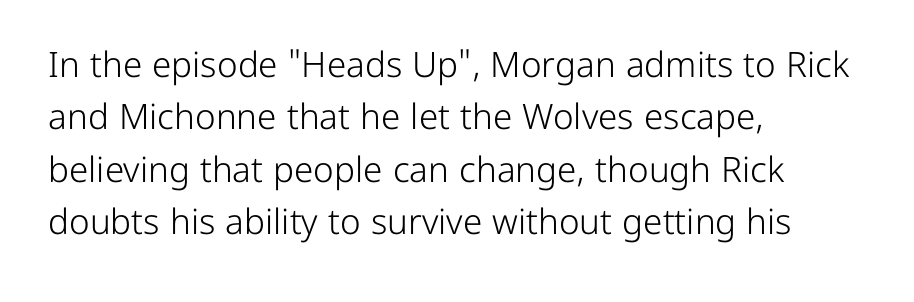
This reads as an unemphasized weight, regular at the heaviest. Do the letters lean? They stand straight. This rendering uses left alignment, leaving the right contour irregular. Caption: standard tracking, unaltered. The space between consecutive lines is moderate.
